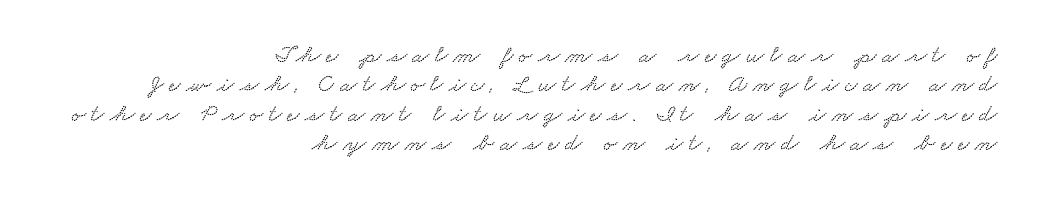
Compared with typical body copy, the letter spacing here is much looser. The setting favours the right margin, as signatures and pull-quotes sometimes do. Unmarked baselines from the first word to the last.
